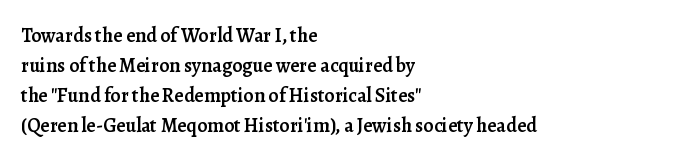
{"italic": "no", "bold": "semi", "underline": "no", "align": "left", "line_spacing": "normal", "line_spacing_ratio": 1.5, "letter_spacing": "normal", "letter_spacing_em": 0.0, "glyph_px": 20}
